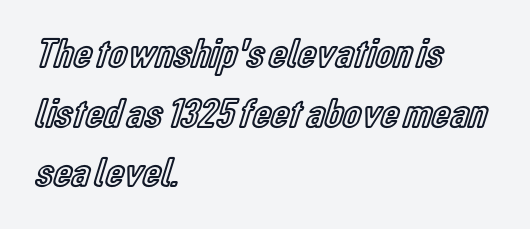
Varying glyph widths throughout — classic text-font behaviour. Letters rest on an invisible, unmarked baseline. These lines sit exactly where default settings would place them. All the whitespace from short lines collects on the right.
